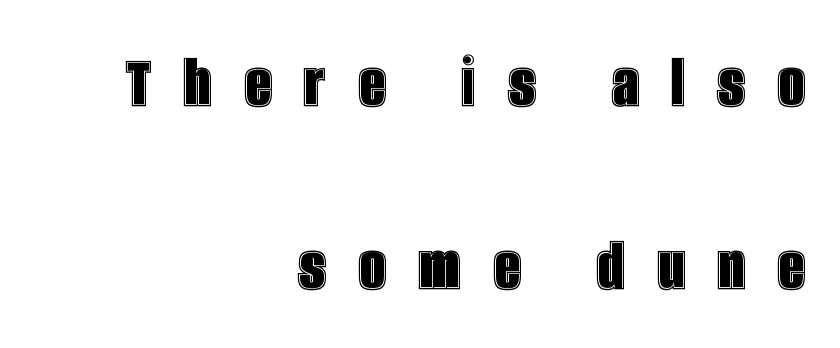
The type sits square on the baseline with zero lean. These lines are rendered in a variable-pitch font. Is there much room between lines? Yes — plenty of vertical air separates them. Underline: absent. Short note: letters widely spaced. Line endings align vertically; line beginnings do not.
